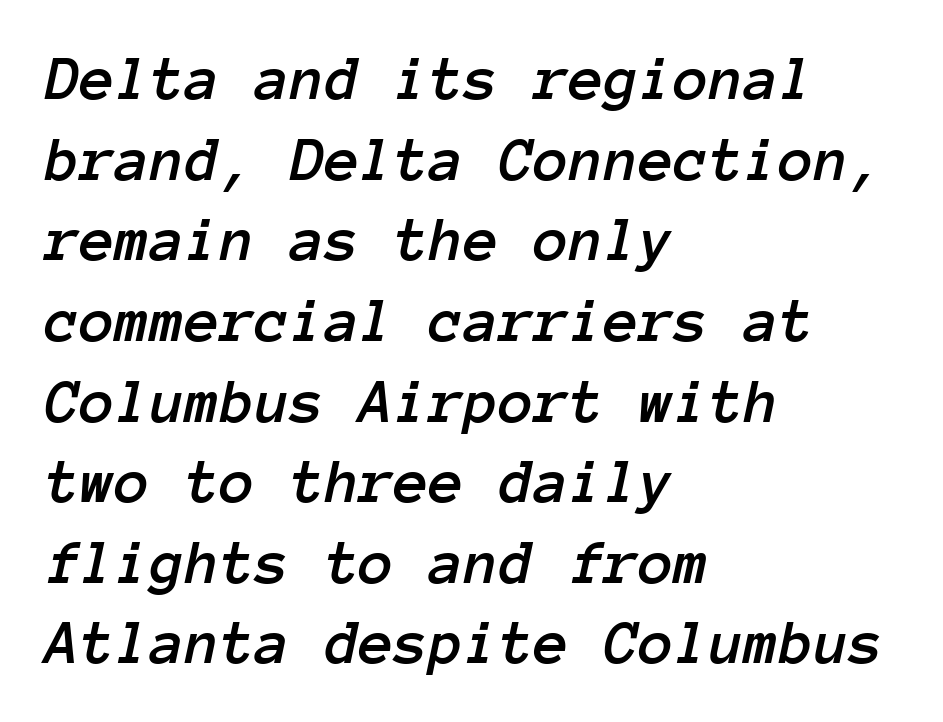
{"italic": "yes", "lean": "right", "slant_degrees": 12, "width": "normal", "stroke_contrast": "low", "x_height": "medium", "monospaced": "yes", "underline": "no", "align": "left", "line_spacing": "normal", "line_spacing_ratio": 1.26, "letter_spacing": "normal", "letter_spacing_em": 0.0, "glyph_px": 64}
